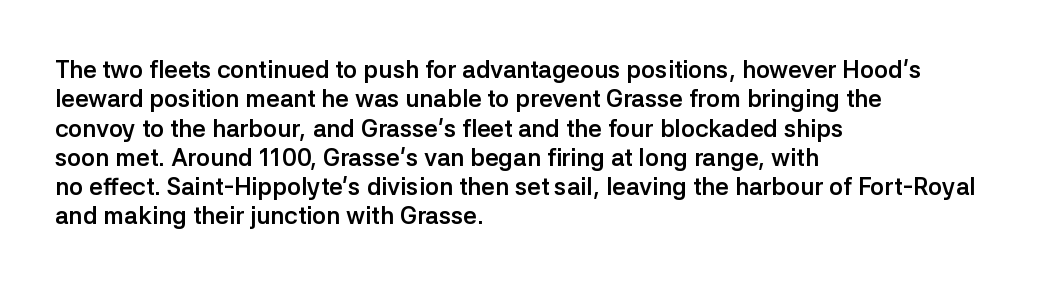
{"italic": "no", "bold": "yes", "underline": "no", "align": "left", "line_spacing_ratio": 1.22, "letter_spacing": "normal", "letter_spacing_em": 0.0, "glyph_px": 24}
